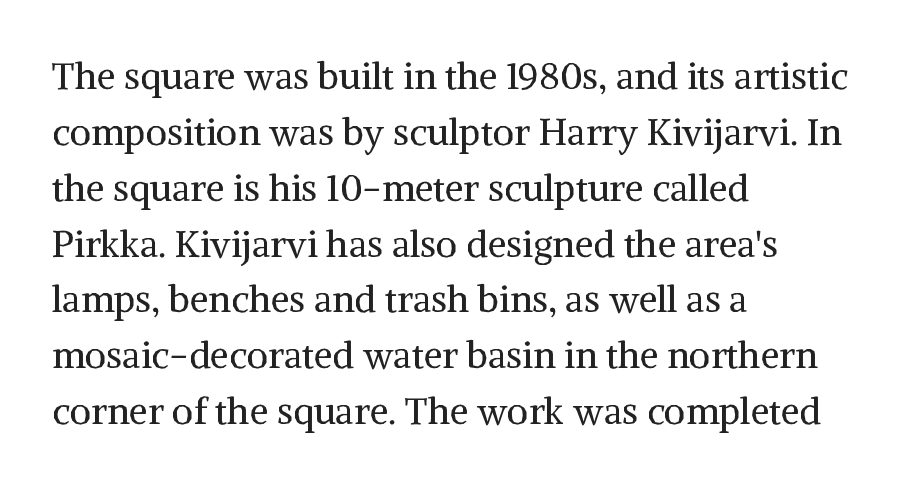
The face used here is proportionally spaced, like ordinary book or web type. Heft: none added — not bold. In terms of letterspacing, this is plain default setting. Check under the words: just untouched page. These lines sit exactly where default settings would place them. If you drew a ruler down the left edge, every line would touch it.
